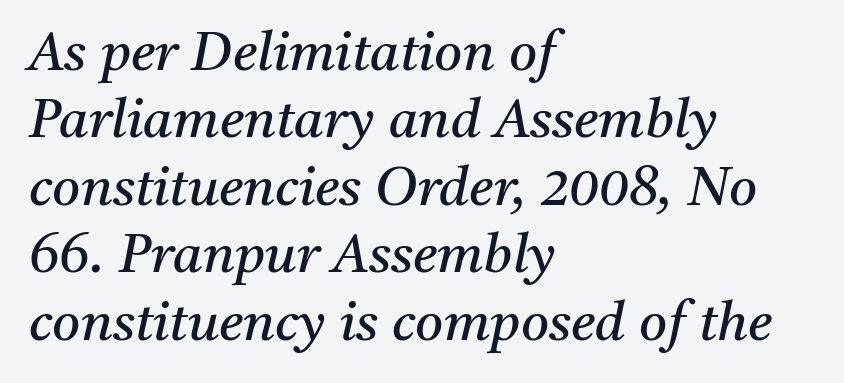
The image shows 54 px regular-weight serif type, italic (leaning right); set left-aligned, normal line spacing (1.25x), normal letter spacing, not underlined; medium stroke contrast and a medium x-height.
